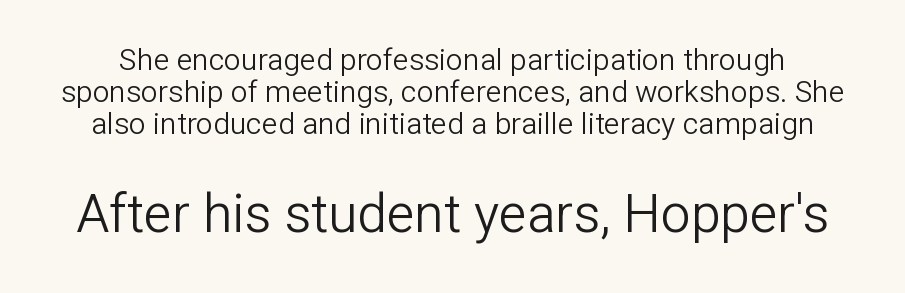
The image shows 53 px light sans-serif type, upright; set tight line spacing (1.06x), normal letter spacing, not underlined; the second (bottom) block is 1.77x larger; low stroke contrast and a medium x-height.
